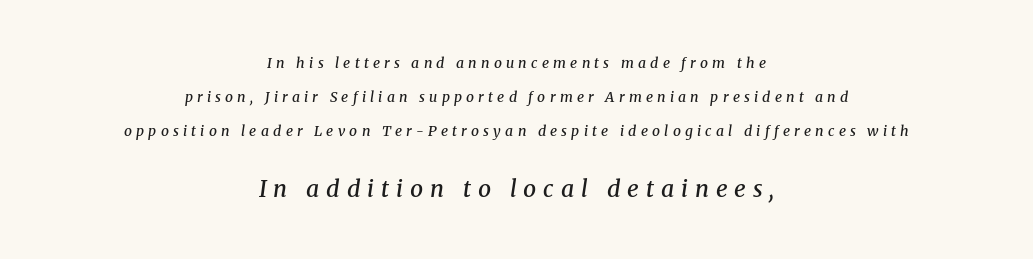
{"italic": "yes", "lean": "right", "slant_degrees": 8, "bold": "semi", "underline": "no", "align": "center", "line_spacing": "loose", "line_spacing_ratio": 2.43, "letter_spacing": "wide", "letter_spacing_em": 0.3, "larger_block": "second", "size_ratio": 1.64, "glyph_px": 23}
